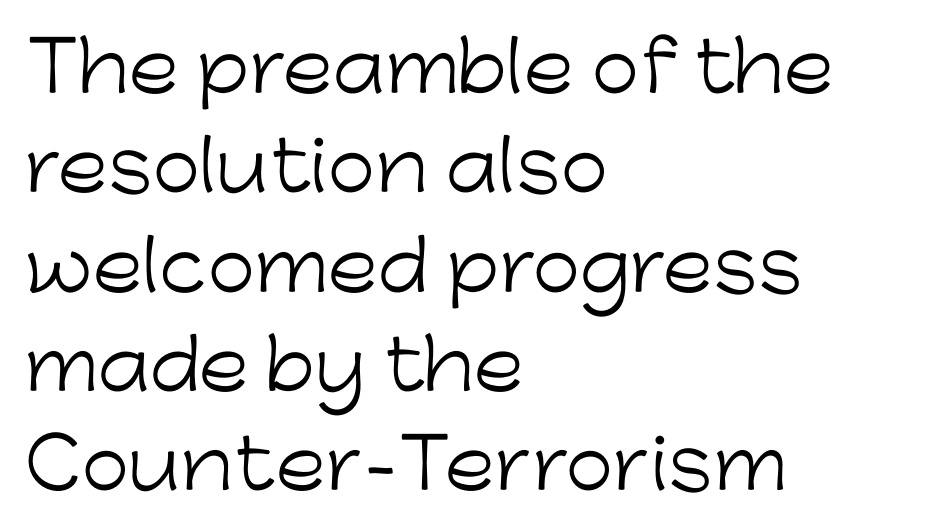
Is there much room between lines? A standard amount, neither cramped nor airy. This sample uses plain, unmodified letter spacing. The foot of each line stays bare and open. Casual observation: everything's shoved over to the left. Varying glyph widths throughout — classic text-font behaviour. Characters remain perfectly vertical along every line.
